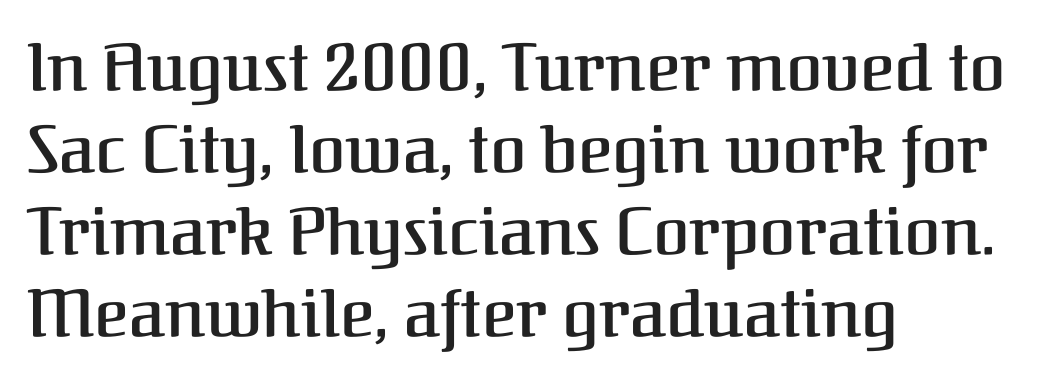
{"serif": "yes", "italic": "no", "bold": "semi", "weight": "semibold", "width": "normal", "stroke_contrast": "medium", "x_height": "medium", "monospaced": "no", "underline": "no", "align": "left", "line_spacing_ratio": 1.24, "letter_spacing": "normal", "letter_spacing_em": 0.0, "glyph_px": 66}
